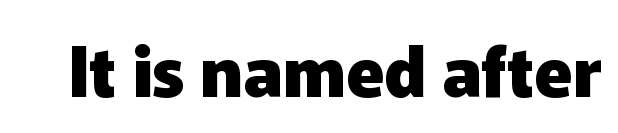
Tall strokes in this sample are plumb rather than angled. Does extra space separate the letters? No, they use regular spacing. The rendering uses natural spacing where letterforms have individual widths. Any mark beneath the type? The region is blank.
